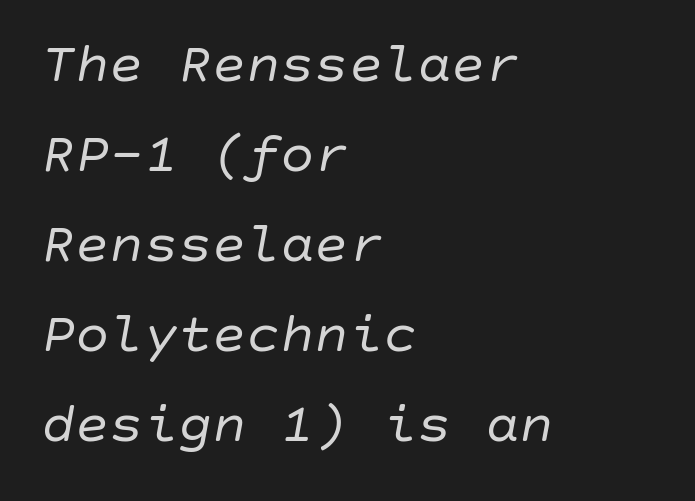
{"italic": "yes", "lean": "right", "slant_degrees": 10, "bold": "no", "weight": "regular", "width": "normal", "stroke_contrast": "low", "x_height": "large", "underline": "no", "align": "left", "line_spacing": "normal", "line_spacing_ratio": 1.58, "letter_spacing": "normal", "letter_spacing_em": 0.0, "glyph_px": 57}
